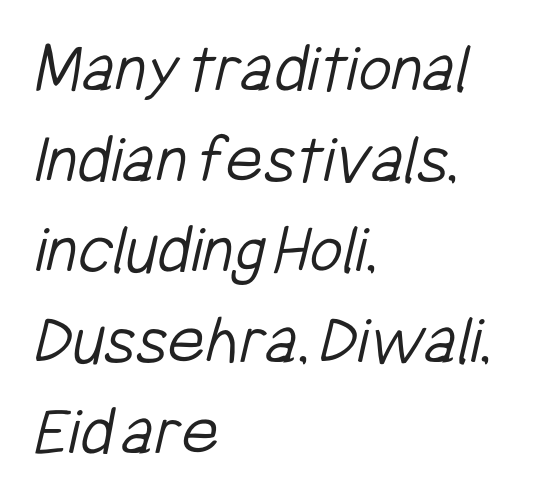
The image shows 72 px light, condensed sans-serif type; set left-aligned, normal line spacing (1.26x), normal letter spacing, not underlined; low stroke contrast and a medium x-height.
